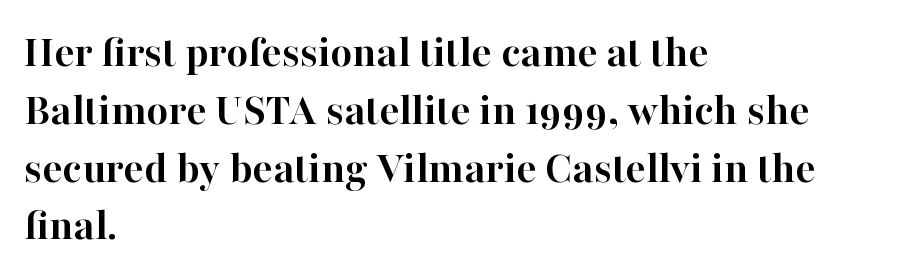
Q: Is the text bold? A: Yes.
Q: Is the text italic (slanted)? A: No, it is upright.
Q: Is the typeface a serif or a sans-serif typeface? A: Serif.
Q: Is the text underlined? A: No.
Q: How is the paragraph aligned? A: Left-aligned.
Q: Is the spacing between letters normal or unusually wide? A: Normal.
Q: Width (condensed, normal, or wide)? A: Normal.
Q: Stroke contrast? A: High.
Q: x-height? A: Medium.
Q: Monospaced? A: No.
